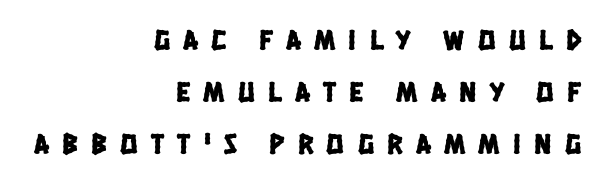
Q: Is the typeface a serif or a sans-serif typeface? A: Sans-serif.
Q: Is the text underlined? A: No.
Q: How is the paragraph aligned? A: Right-aligned.
Q: Is the spacing between letters normal or unusually wide? A: Unusually wide.
Q: Width (condensed, normal, or wide)? A: Condensed.
Q: Stroke contrast? A: Low.
Q: x-height? A: Large.
Q: Monospaced? A: No.
